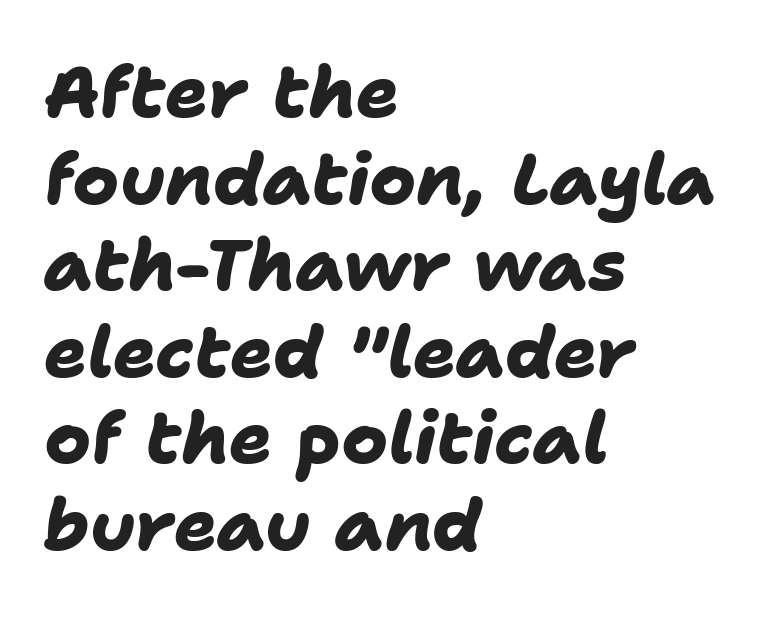
The image shows 71 px heavy sans-serif type; set left-aligned, line spacing 1.22x, normal letter spacing, not underlined; low stroke contrast and a medium x-height.
